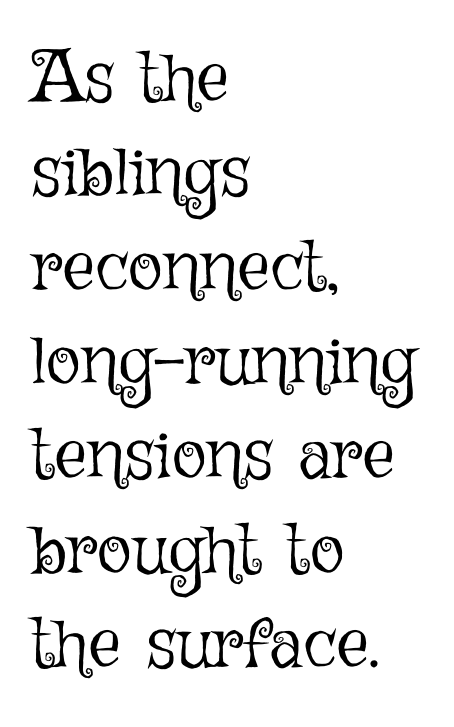
{"italic": "no", "bold": "no", "weight": "light", "width": "normal", "stroke_contrast": "low", "x_height": "medium", "monospaced": "no", "underline": "no", "align": "left", "line_spacing": "normal", "line_spacing_ratio": 1.31, "letter_spacing": "normal", "letter_spacing_em": 0.0, "glyph_px": 72}
